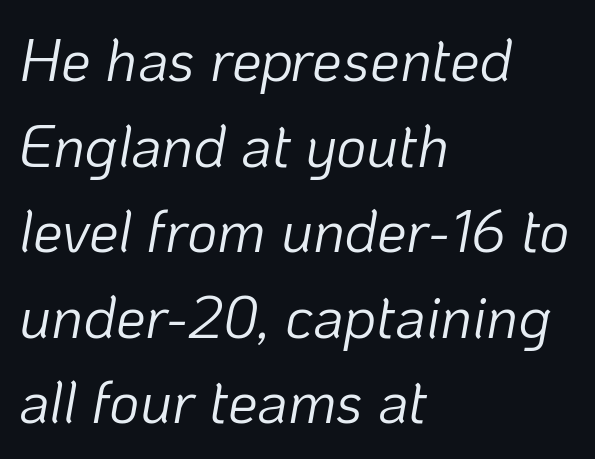
{"italic": "yes", "lean": "right", "slant_degrees": 10, "bold": "no", "weight": "light", "width": "normal", "stroke_contrast": "low", "x_height": "medium", "monospaced": "no", "underline": "no", "align": "left", "line_spacing": "normal", "line_spacing_ratio": 1.45, "letter_spacing": "normal", "letter_spacing_em": 0.0, "glyph_px": 59}
